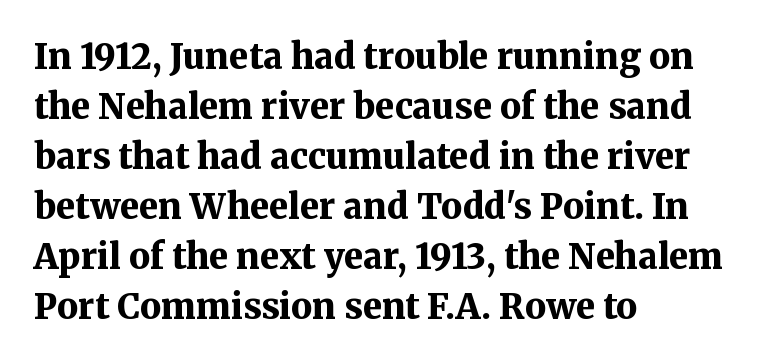
Q: Is the text bold? A: Yes.
Q: Is the text italic (slanted)? A: No, it is upright.
Q: Is the typeface a serif or a sans-serif typeface? A: Serif.
Q: Is the text underlined? A: No.
Q: How is the paragraph aligned? A: Left-aligned.
Q: Is the spacing between letters normal or unusually wide? A: Normal.
Q: Is the spacing between lines tight, normal or loose? A: Normal.
Q: Width (condensed, normal, or wide)? A: Normal.
Q: Stroke contrast? A: Medium.
Q: x-height? A: Medium.
Q: Monospaced? A: No.
